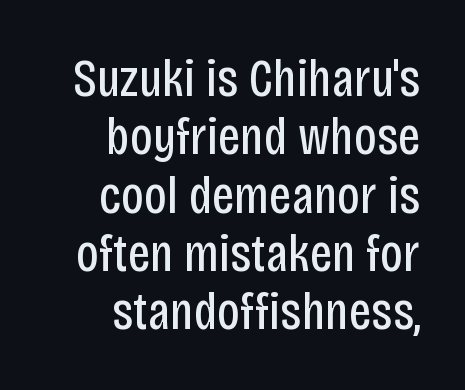
This sample has the flowing, uneven cadence of proportional lettering. The lettering holds an erect, upright posture throughout. Letter spacing: default. Weight: regular or lighter. Successive baselines arrive quickly, one right under another. Serifs: no, the terminals of the letterforms are clean.
